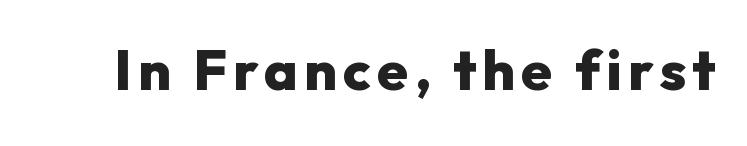
Q: Is the text bold? A: Yes.
Q: Is the text italic (slanted)? A: No, it is upright.
Q: Is the typeface a serif or a sans-serif typeface? A: Sans-serif.
Q: Is the text underlined? A: No.
Q: Width (condensed, normal, or wide)? A: Normal.
Q: Stroke contrast? A: Low.
Q: x-height? A: Medium.
Q: Monospaced? A: No.
